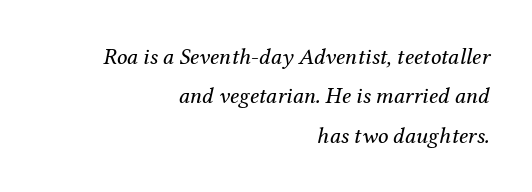
The image shows 23 px text type, italic (leaning right); set right-aligned, line spacing 1.71x, normal letter spacing, not underlined.
